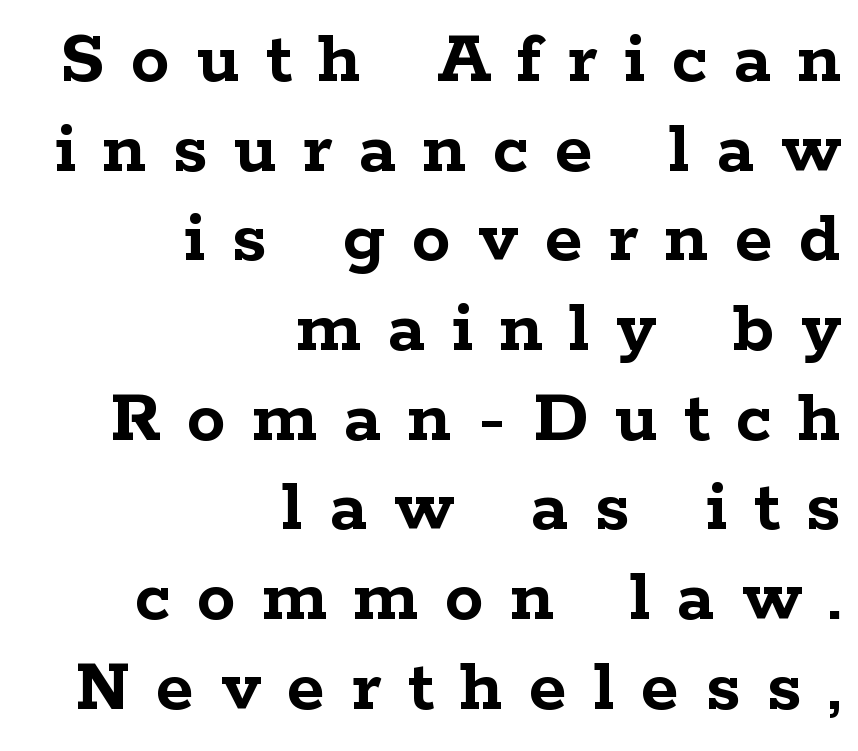
{"serif": "yes", "italic": "no", "bold": "yes", "weight": "semibold", "width": "wide", "stroke_contrast": "low", "x_height": "medium", "monospaced": "no", "underline": "no", "align": "right", "line_spacing": "tight", "line_spacing_ratio": 1.15, "letter_spacing": "wide", "letter_spacing_em": 0.34, "glyph_px": 78}
